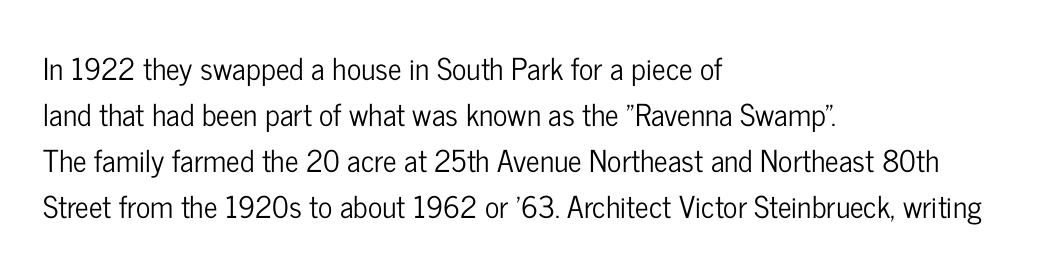
Do the characters align in a grid? No, the font is proportional. The face used here is a sans, in the tradition of grotesques and geometrics. The passage is arranged the way most books set body copy — flush left. The gap between lines stays unmarked.
